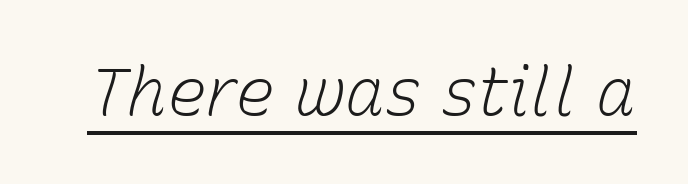
Words appear dense and cohesive because spacing is normal. Weight: not bold — regular or lighter. Is there an underline? Yes — a line sits under the letters. Tall strokes in this sample are angled rather than plumb. Varying glyph widths throughout — classic text-font behaviour.
